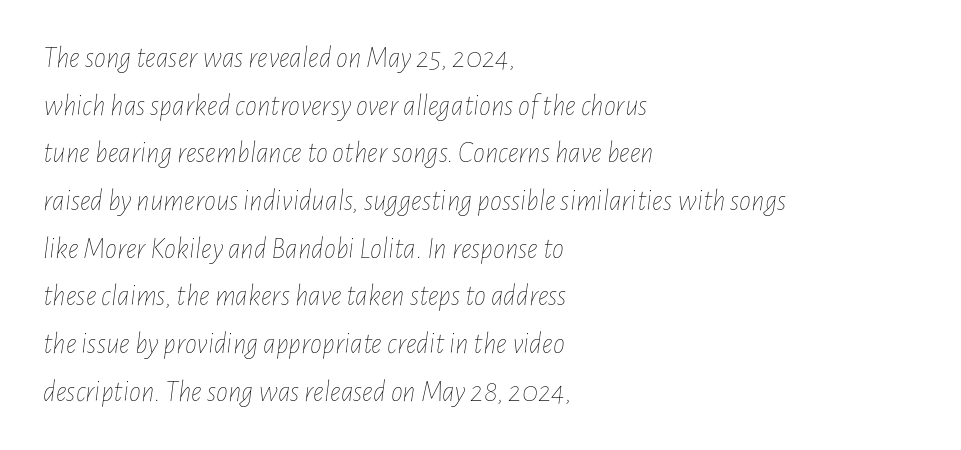
{"italic": "yes", "lean": "right", "slant_degrees": 7, "bold": "no", "weight": "thin", "width": "condensed", "stroke_contrast": "low", "x_height": "medium", "monospaced": "no", "underline": "no", "align": "left", "line_spacing": "normal", "line_spacing_ratio": 1.59, "letter_spacing": "normal", "letter_spacing_em": 0.0, "glyph_px": 30}
